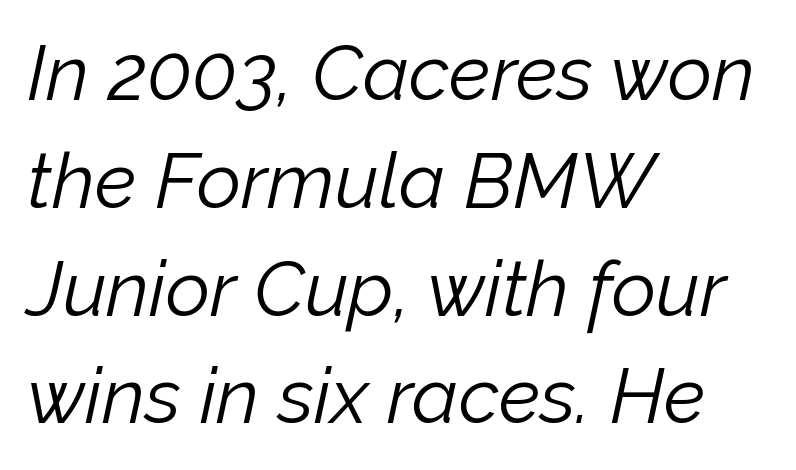
This sample uses plain, unmodified letter spacing. Unmarked baselines from the first word to the last. The designer left line spacing at the default. Notice how the stems are inclined rather than vertical — that's the hallmark of italics.
